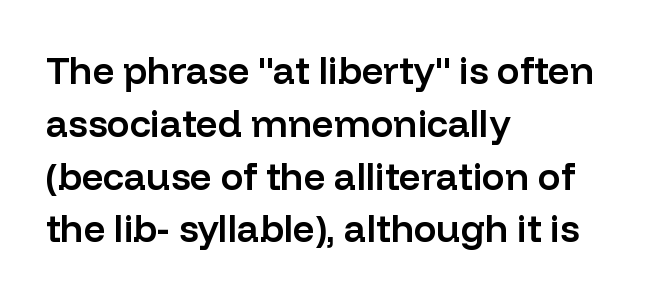
Here the designer chose a conventional face with non-uniform glyph widths. Interline gaps are of average width in this sample. Check under the words: just untouched page. Typeset ragged right — the left edge is the straight one. Observe the ordinary spacing: letters are neighbours, not strangers.
